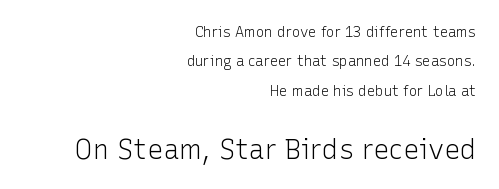
The image shows 27 px text type, upright; set right-aligned, loose line spacing (2.1x), normal letter spacing, not underlined; the second (bottom) block is 1.93x larger.
